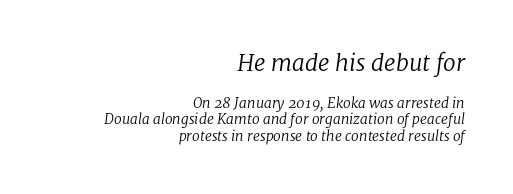
The lettering tilts uniformly, giving the passage an italic look. Does extra space separate the letters? No, they use regular spacing. The lines in this sample share a right terminus and differ only in where they begin. Of the two passages, the one on top uses the larger point size. Rule under the text: the space is simply empty.
